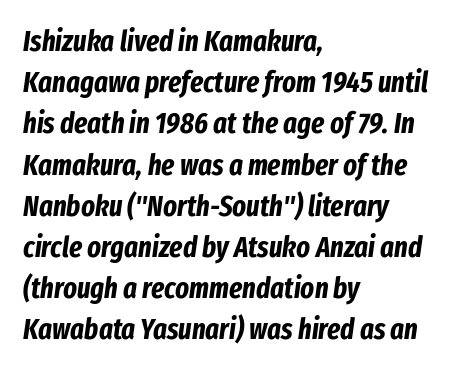
Q: Is the text bold? A: Yes.
Q: Is the text italic (slanted)? A: Yes, it leans right by about 8 degrees.
Q: Is the text underlined? A: No.
Q: How is the paragraph aligned? A: Left-aligned.
Q: Is the spacing between letters normal or unusually wide? A: Normal.
Q: Is the spacing between lines tight, normal or loose? A: Normal.
Q: Width (condensed, normal, or wide)? A: Condensed.
Q: Stroke contrast? A: Low.
Q: x-height? A: Medium.
Q: Monospaced? A: No.
